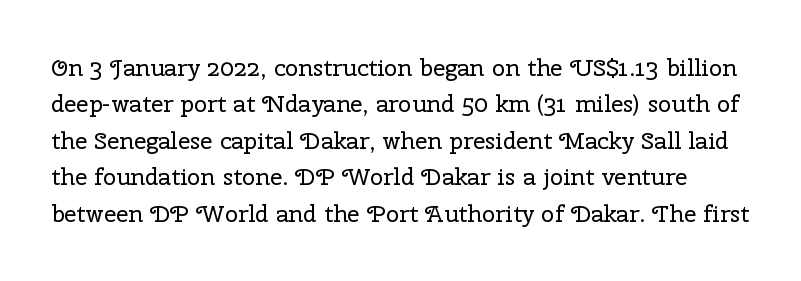
{"italic": "no", "bold": "no", "underline": "no", "line_spacing": "normal", "line_spacing_ratio": 1.52, "letter_spacing": "normal", "letter_spacing_em": 0.0, "glyph_px": 24}
